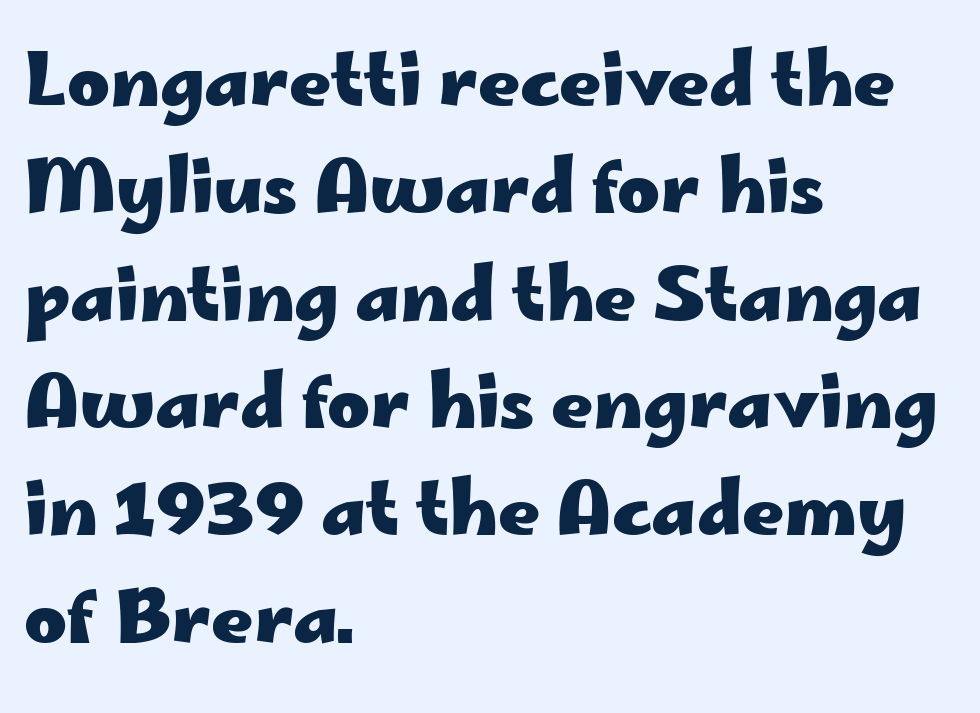
{"serif": "no", "italic": "no", "bold": "yes", "weight": "heavy", "width": "wide", "stroke_contrast": "low", "x_height": "small", "monospaced": "no", "underline": "no", "align": "left", "line_spacing": "normal", "line_spacing_ratio": 1.47, "letter_spacing": "normal", "letter_spacing_em": 0.0, "glyph_px": 73}
